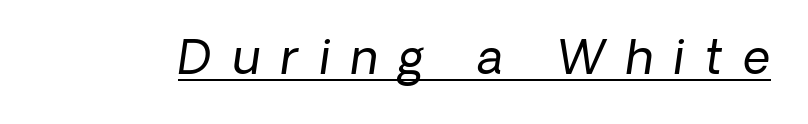
{"italic": "yes", "lean": "right", "slant_degrees": 8, "bold": "no", "weight": "regular", "width": "normal", "stroke_contrast": "low", "x_height": "medium", "monospaced": "no", "underline": "yes", "letter_spacing": "wide", "letter_spacing_em": 0.44, "glyph_px": 47}
